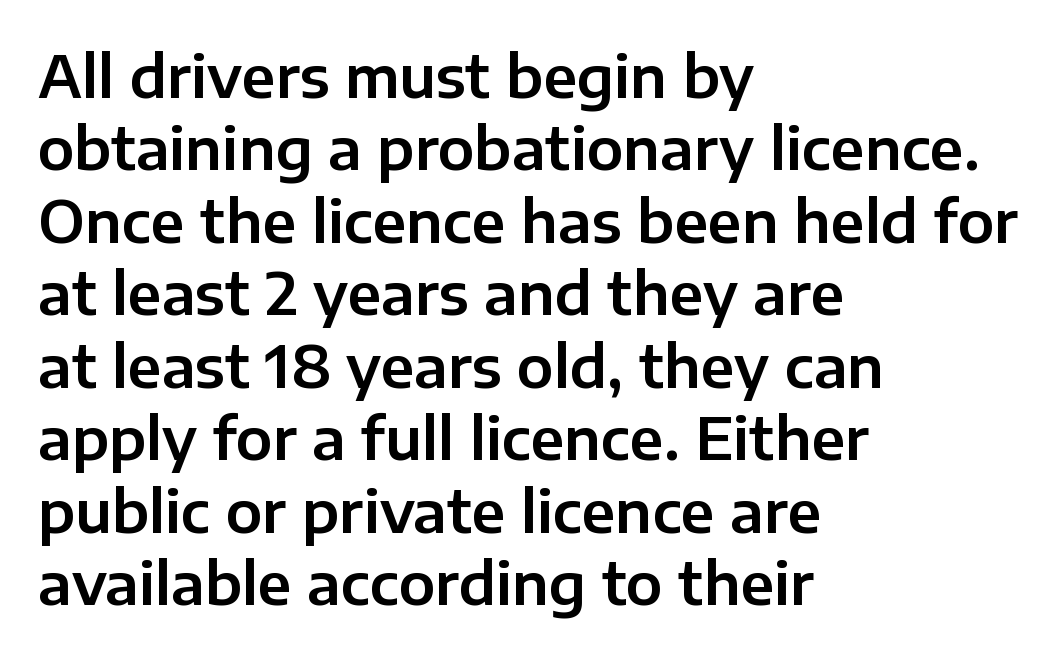
{"serif": "no", "italic": "no", "width": "normal", "stroke_contrast": "low", "x_height": "medium", "monospaced": "no", "underline": "no", "align": "left", "line_spacing": "normal", "line_spacing_ratio": 1.25, "letter_spacing": "normal", "letter_spacing_em": 0.0, "glyph_px": 58}
